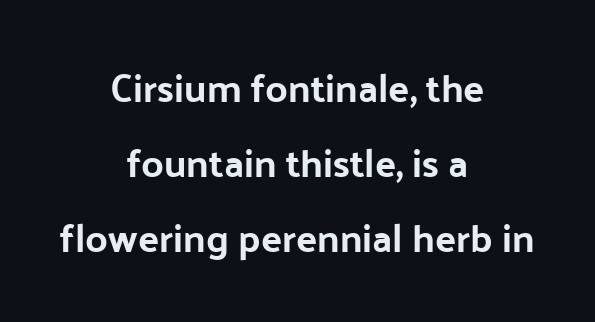
{"serif": "no", "italic": "no", "width": "normal", "stroke_contrast": "low", "x_height": "medium", "monospaced": "no", "underline": "no", "align": "center", "line_spacing": "loose", "line_spacing_ratio": 1.92, "letter_spacing": "normal", "letter_spacing_em": 0.0, "glyph_px": 39}
